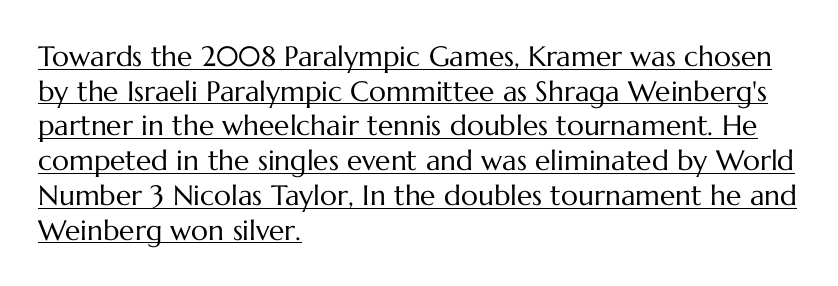
Is this a heavy cut? Hardly; it is regular or lighter. Underline: present. The rag falls on the right side of this text block. Do the characters align in a grid? No, the font is proportional.
